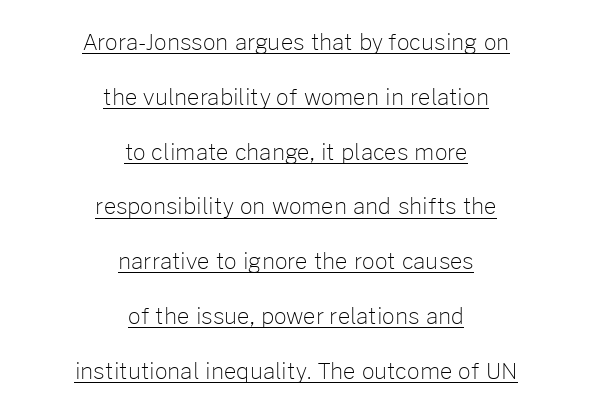
How are the letters spaced? Ordinarily, with no added tracking. Notice how a bar underscores the lettering throughout. Casual observation: everything's sitting right in the middle. The line-height multiplier appears high, well above default. Ordinary non-slanted type is in use. The strokes are not fattened; the text isn't bold.
